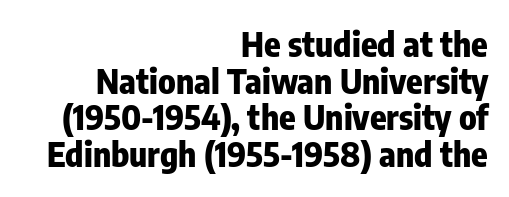
The image shows 34 px heavy, condensed sans-serif type, upright; set right-aligned, tight line spacing (1.08x), normal letter spacing, not underlined; low stroke contrast and a medium x-height.
